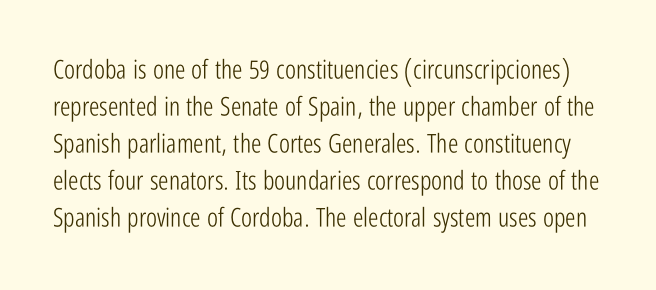
The image shows 26 px text type, upright; set normal line spacing (1.42x), normal letter spacing, not underlined.
